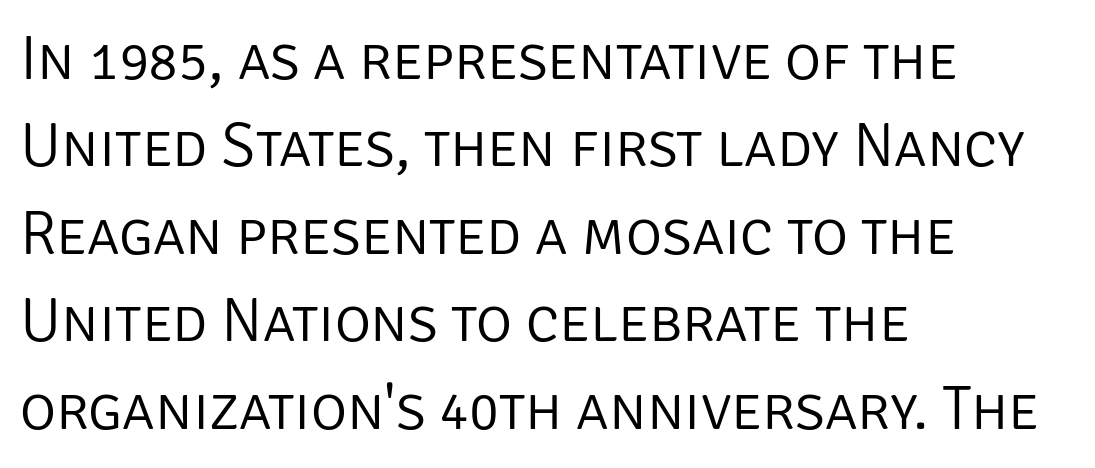
{"serif": "no", "italic": "no", "bold": "no", "weight": "light", "width": "normal", "stroke_contrast": "low", "x_height": "large", "monospaced": "no", "underline": "no", "align": "left", "line_spacing": "normal", "line_spacing_ratio": 1.41, "letter_spacing": "normal", "letter_spacing_em": 0.0, "glyph_px": 62}
